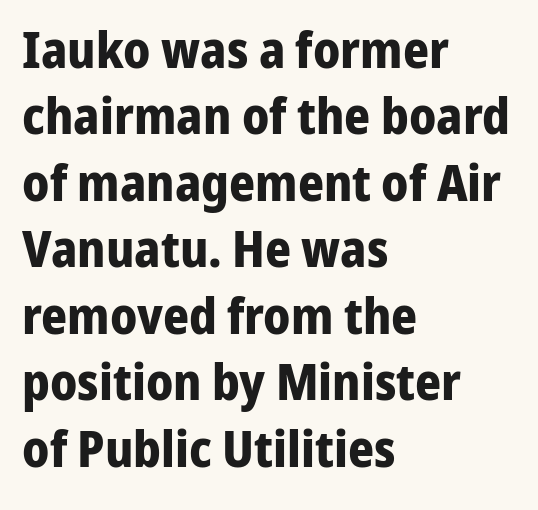
Q: Is the text bold? A: Yes.
Q: Is the text italic (slanted)? A: No, it is upright.
Q: Is the typeface a serif or a sans-serif typeface? A: Sans-serif.
Q: Is the text underlined? A: No.
Q: How is the paragraph aligned? A: Left-aligned.
Q: Is the spacing between letters normal or unusually wide? A: Normal.
Q: Is the spacing between lines tight, normal or loose? A: Normal.
Q: Width (condensed, normal, or wide)? A: Normal.
Q: Stroke contrast? A: Low.
Q: x-height? A: Medium.
Q: Monospaced? A: No.
